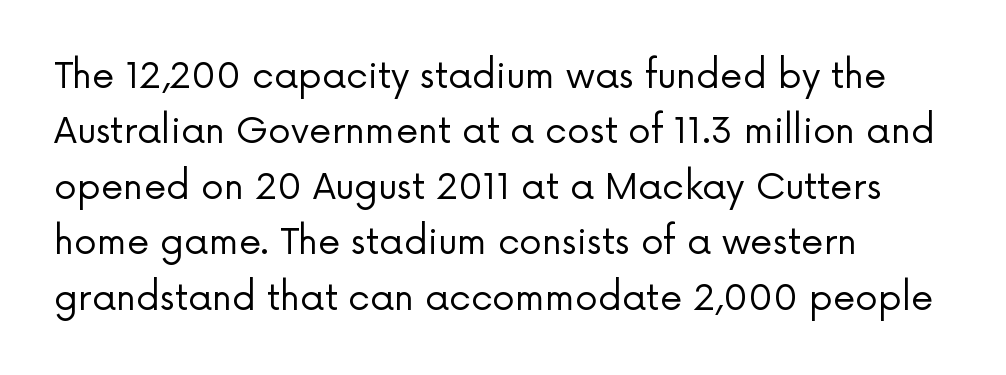
Students, note that the glyphs here touch the page at normal intervals. Upright lettering throughout. Words float on clear page, feet unadorned. Regular leading. The letterforms sit at book weight or below.
